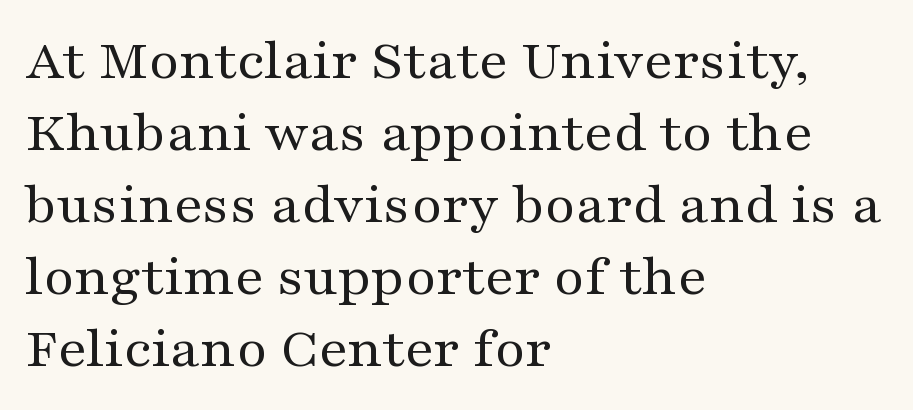
{"serif": "yes", "italic": "no", "bold": "no", "weight": "regular", "width": "wide", "stroke_contrast": "medium", "x_height": "medium", "monospaced": "no", "underline": "no", "align": "left", "line_spacing_ratio": 1.22, "letter_spacing": "normal", "letter_spacing_em": 0.0, "glyph_px": 59}
